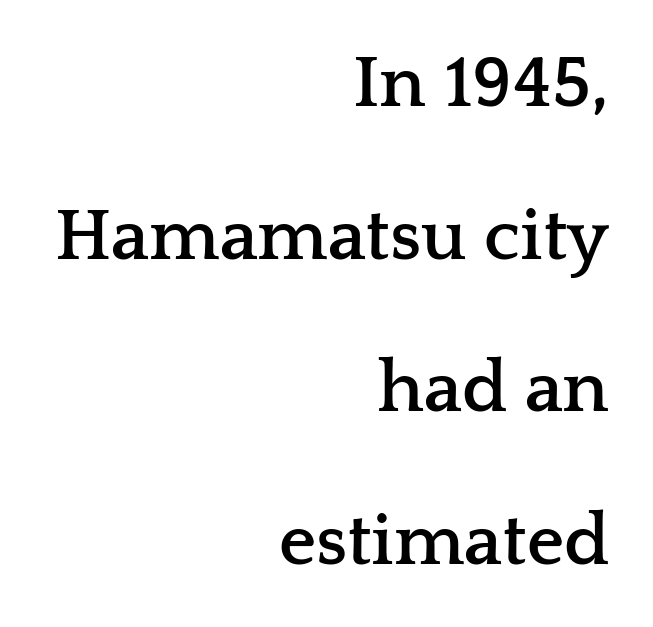
Q: Is the text bold? A: Yes.
Q: Is the text italic (slanted)? A: No, it is upright.
Q: Is the typeface a serif or a sans-serif typeface? A: Serif.
Q: Is the text underlined? A: No.
Q: How is the paragraph aligned? A: Right-aligned.
Q: Is the spacing between letters normal or unusually wide? A: Normal.
Q: Is the spacing between lines tight, normal or loose? A: Loose.
Q: Width (condensed, normal, or wide)? A: Wide.
Q: Stroke contrast? A: Low.
Q: x-height? A: Medium.
Q: Monospaced? A: No.
